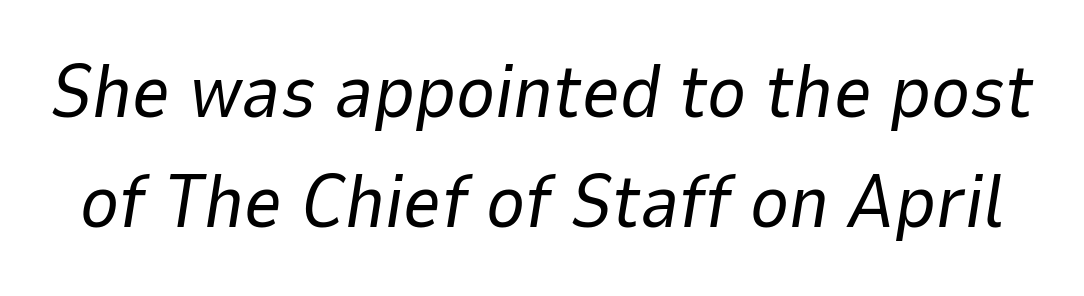
{"italic": "yes", "lean": "right", "slant_degrees": 9, "bold": "no", "weight": "regular", "width": "normal", "stroke_contrast": "low", "x_height": "medium", "monospaced": "no", "underline": "no", "line_spacing": "normal", "line_spacing_ratio": 1.48, "letter_spacing": "normal", "letter_spacing_em": 0.0, "glyph_px": 74}
